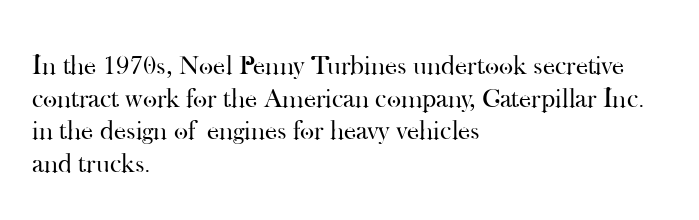
The image shows 27 px text type, upright; set left-aligned, line spacing 1.21x, normal letter spacing, not underlined.
